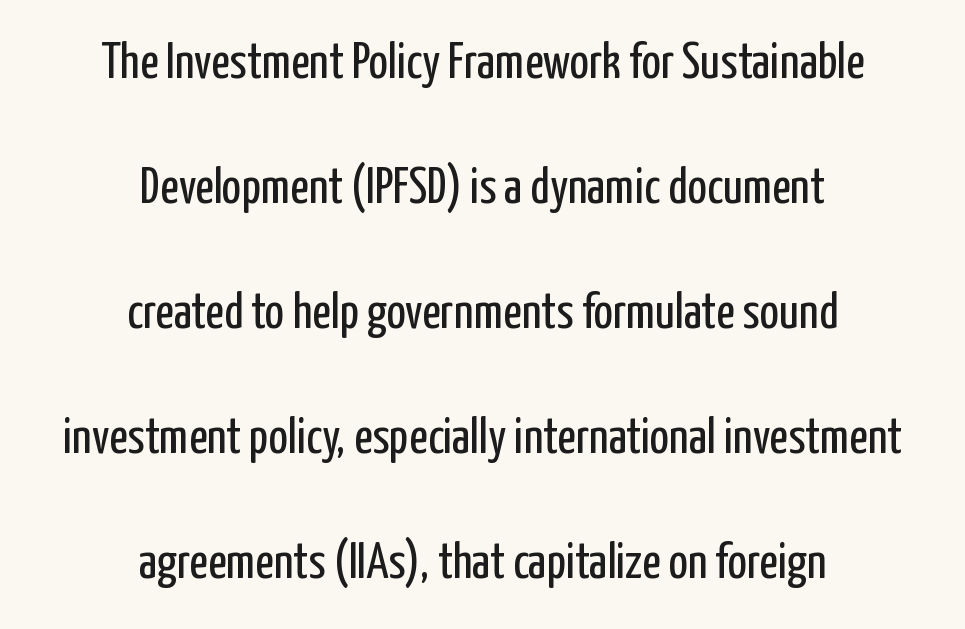
Q: Is the text bold? A: No.
Q: Is the text italic (slanted)? A: No, it is upright.
Q: Is the typeface a serif or a sans-serif typeface? A: Sans-serif.
Q: Is the text underlined? A: No.
Q: How is the paragraph aligned? A: Centered.
Q: Is the spacing between letters normal or unusually wide? A: Normal.
Q: Is the spacing between lines tight, normal or loose? A: Loose.
Q: Width (condensed, normal, or wide)? A: Condensed.
Q: Stroke contrast? A: Low.
Q: x-height? A: Medium.
Q: Monospaced? A: No.
